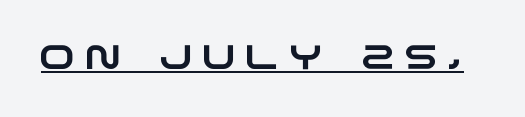
The image shows 34 px wide sans-serif type; set unusually wide letter spacing (+0.29 em), underlined; low stroke contrast and a large x-height.
